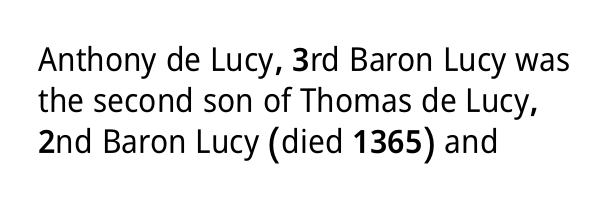
{"serif": "no", "italic": "no", "width": "condensed", "stroke_contrast": "low", "x_height": "medium", "monospaced": "no", "underline": "no", "align": "left", "line_spacing": "normal", "line_spacing_ratio": 1.25, "letter_spacing": "normal", "letter_spacing_em": 0.0, "glyph_px": 33}
